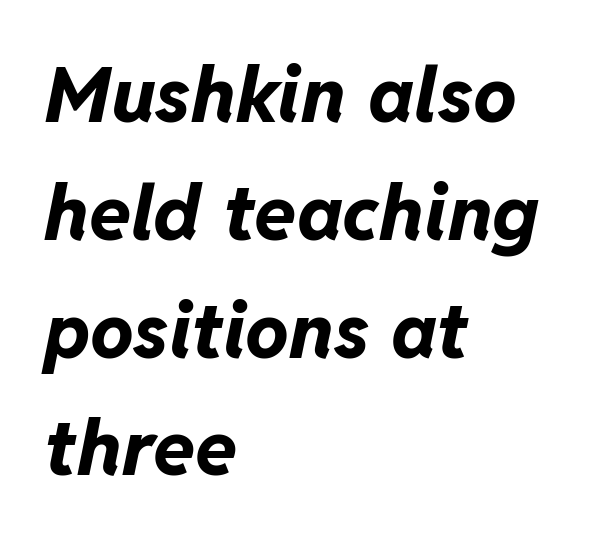
{"italic": "yes", "lean": "right", "slant_degrees": 11, "bold": "yes", "weight": "bold", "width": "normal", "stroke_contrast": "low", "x_height": "medium", "monospaced": "no", "underline": "no", "align": "left", "line_spacing": "normal", "line_spacing_ratio": 1.53, "letter_spacing": "normal", "letter_spacing_em": 0.0, "glyph_px": 77}
